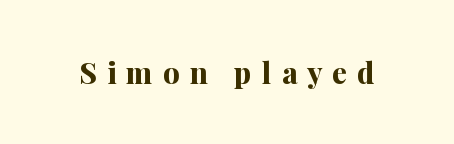
Q: Is the text bold? A: Yes.
Q: Is the text italic (slanted)? A: No, it is upright.
Q: Is the typeface a serif or a sans-serif typeface? A: Serif.
Q: Is the text underlined? A: No.
Q: Is the spacing between letters normal or unusually wide? A: Unusually wide.
Q: Width (condensed, normal, or wide)? A: Normal.
Q: Stroke contrast? A: Medium.
Q: x-height? A: Medium.
Q: Monospaced? A: No.
